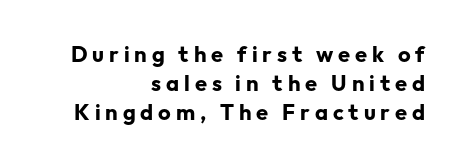
Characters remain perfectly vertical along every line. The gaps between neighbouring characters are conspicuously large. The space between consecutive lines is moderate. Thick stems and heavy bowls — unmistakably bold. The specimen omits any rule beneath the text block's lines. Alignment: flush right.
